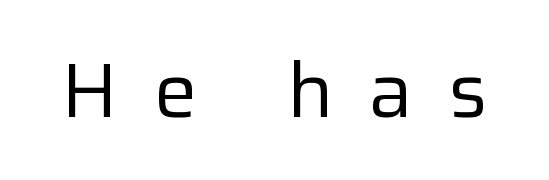
{"serif": "no", "italic": "no", "bold": "no", "weight": "regular", "width": "normal", "stroke_contrast": "low", "x_height": "medium", "monospaced": "no", "underline": "no", "letter_spacing": "wide", "letter_spacing_em": 0.47, "glyph_px": 77}
